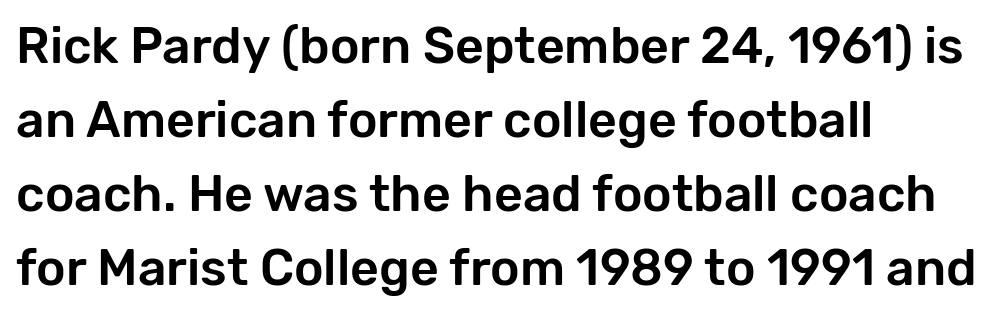
The type sits square on the baseline with zero lean. Words float on clear page, feet unadorned. Is there much room between lines? A standard amount, neither cramped nor airy. A typesetter would call this proportional, since set widths differ per character. Tracking here is standard; glyphs follow each other at the usual distance. Layout note: lines flush left.
